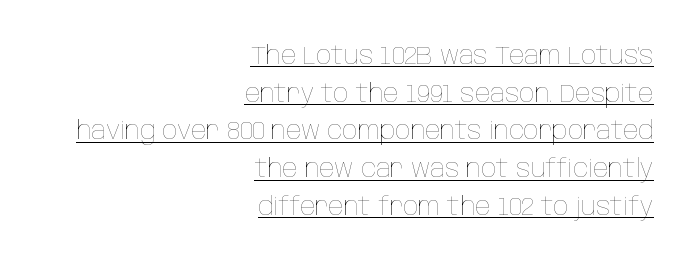
The cut favours lightness, reaching ordinary text weight at its darkest. Students, note that the glyphs here touch the page at normal intervals. These characters rest on top of a visible drawn line. This is roman type, the default non-slanted kind.
